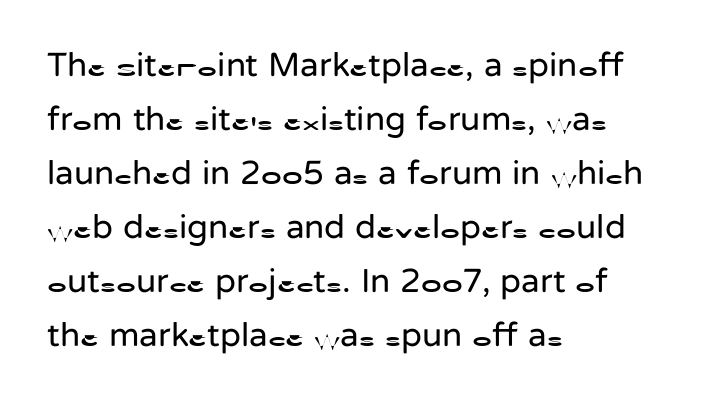
{"serif": "no", "italic": "no", "bold": "no", "weight": "regular", "width": "normal", "stroke_contrast": "low", "x_height": "medium", "monospaced": "no", "underline": "no", "align": "left", "line_spacing": "normal", "line_spacing_ratio": 1.59, "letter_spacing": "normal", "letter_spacing_em": 0.0, "glyph_px": 34}
